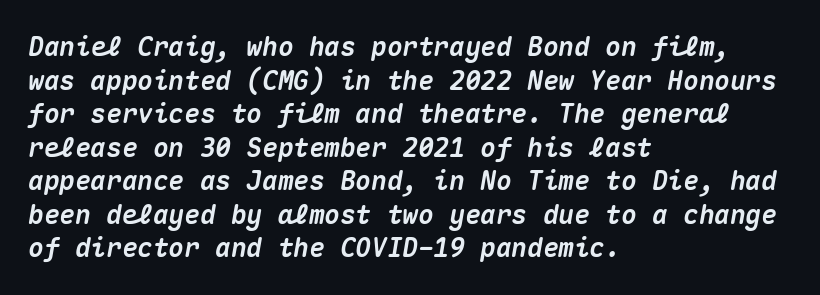
The image shows 26 px bold type, italic (leaning right); set left-aligned, normal line spacing (1.29x), normal letter spacing, not underlined.
